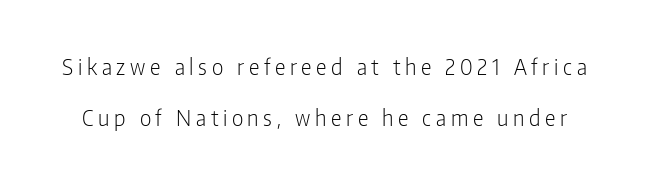
{"italic": "no", "bold": "no", "underline": "no", "line_spacing": "loose", "line_spacing_ratio": 2.43, "letter_spacing": "wide", "letter_spacing_em": 0.22, "glyph_px": 21}
